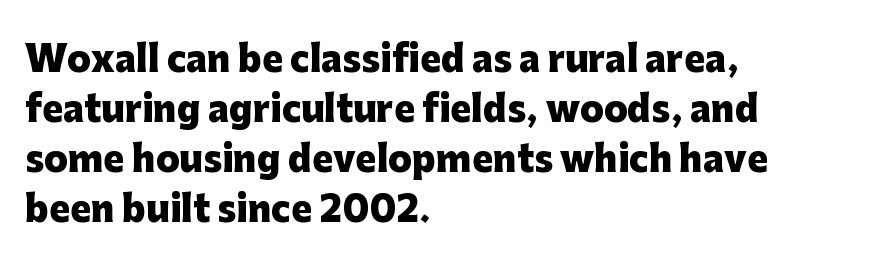
Q: Is the text bold? A: Yes.
Q: Is the text italic (slanted)? A: No, it is upright.
Q: Is the typeface a serif or a sans-serif typeface? A: Sans-serif.
Q: Is the text underlined? A: No.
Q: How is the paragraph aligned? A: Left-aligned.
Q: Is the spacing between letters normal or unusually wide? A: Normal.
Q: Is the spacing between lines tight, normal or loose? A: Normal.
Q: Width (condensed, normal, or wide)? A: Normal.
Q: Stroke contrast? A: Low.
Q: x-height? A: Medium.
Q: Monospaced? A: No.
